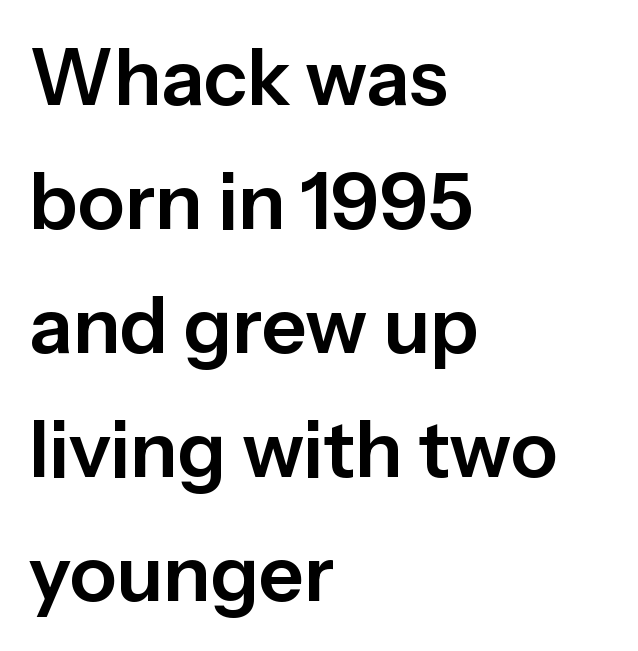
{"serif": "no", "italic": "no", "width": "normal", "stroke_contrast": "low", "x_height": "medium", "monospaced": "no", "underline": "no", "align": "left", "line_spacing": "normal", "line_spacing_ratio": 1.59, "letter_spacing": "normal", "letter_spacing_em": 0.0, "glyph_px": 78}
